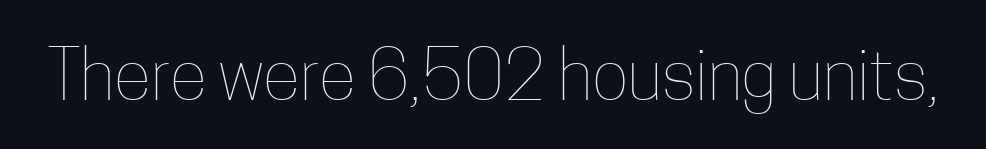
Q: Is the text bold? A: No.
Q: Is the text italic (slanted)? A: No, it is upright.
Q: Is the text underlined? A: No.
Q: Is the spacing between letters normal or unusually wide? A: Normal.
Q: Width (condensed, normal, or wide)? A: Condensed.
Q: Stroke contrast? A: Low.
Q: x-height? A: Medium.
Q: Monospaced? A: No.
